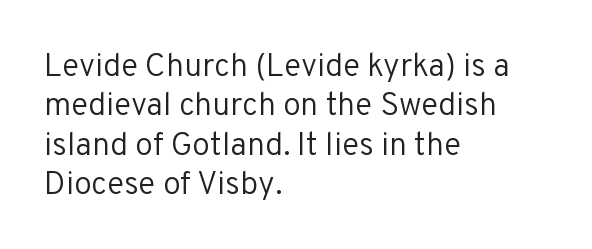
The image shows 32 px regular-weight sans-serif type, upright; set left-aligned, line spacing 1.23x, normal letter spacing, not underlined; low stroke contrast and a medium x-height.
